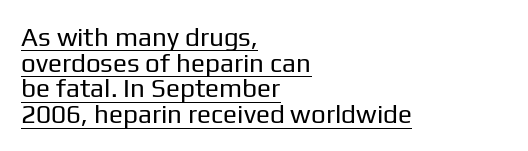
Q: Is the text bold? A: No.
Q: Is the text italic (slanted)? A: No, it is upright.
Q: Is the text underlined? A: Yes.
Q: How is the paragraph aligned? A: Left-aligned.
Q: Is the spacing between letters normal or unusually wide? A: Normal.
Q: Is the spacing between lines tight, normal or loose? A: Tight.
